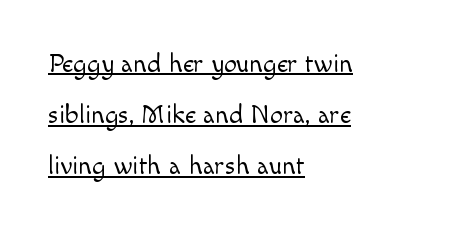
Somebody hit Ctrl+U on this one — the words are underlined. The block of text is sparse from top to bottom, with ample space between rows. The text block is weighted toward the left margin, trailing off unevenly rightward. Look at the tracking — it's just the regular setting, nothing added. No chunkiness to these letters — they're not bold. The letters stand straight up with perfectly vertical stems.
